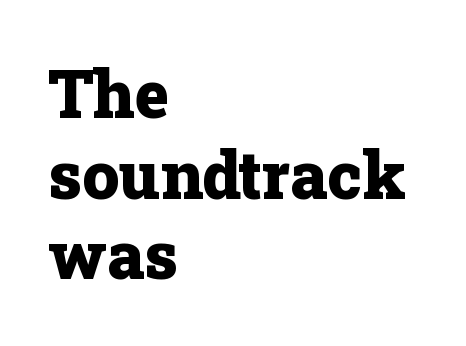
The image shows 66 px heavy serif type, upright; set left-aligned, line spacing 1.22x, normal letter spacing, not underlined; low stroke contrast and a medium x-height.
